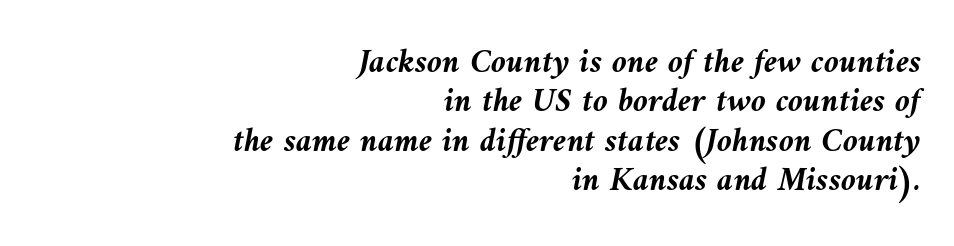
Q: Is the text bold? A: Yes.
Q: Is the text italic (slanted)? A: Yes, it leans left by about 9 degrees.
Q: Is the text underlined? A: No.
Q: How is the paragraph aligned? A: Right-aligned.
Q: Is the spacing between letters normal or unusually wide? A: Normal.
Q: Width (condensed, normal, or wide)? A: Normal.
Q: Stroke contrast? A: Medium.
Q: x-height? A: Medium.
Q: Monospaced? A: No.
